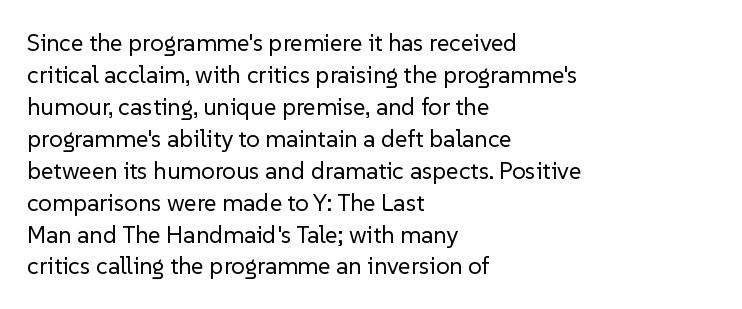
The image shows 24 px text type, upright; set left-aligned, normal line spacing (1.33x), normal letter spacing, not underlined.
